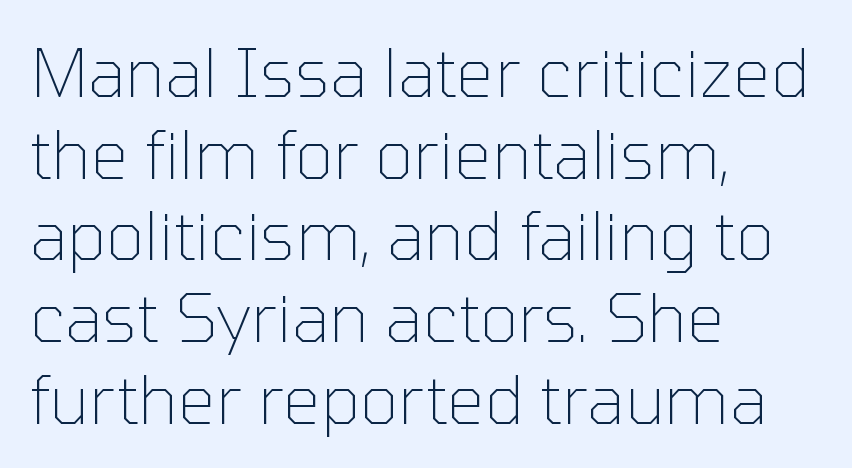
Horizontal alignment here is leftward, the default for most running prose. Quick note: underline off. You could not count columns in this text — the font is proportionally spaced. Short note: letters normally spaced.
